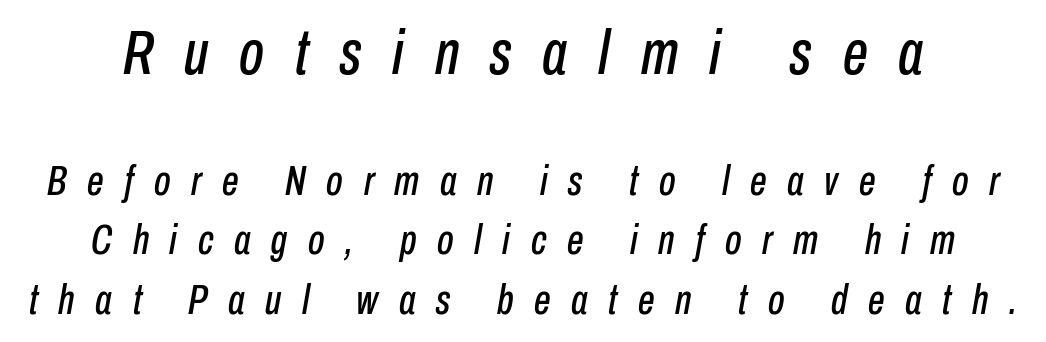
Q: Is the text italic (slanted)? A: Yes, it leans right by about 10 degrees.
Q: Is the text underlined? A: No.
Q: Is the spacing between letters normal or unusually wide? A: Unusually wide.
Q: Is the spacing between lines tight, normal or loose? A: Normal.
Q: Which block of text is set in a larger size, the first (top) or the second (bottom)? A: The first (top) one.
Q: Width (condensed, normal, or wide)? A: Condensed.
Q: Stroke contrast? A: Low.
Q: x-height? A: Medium.
Q: Monospaced? A: No.
